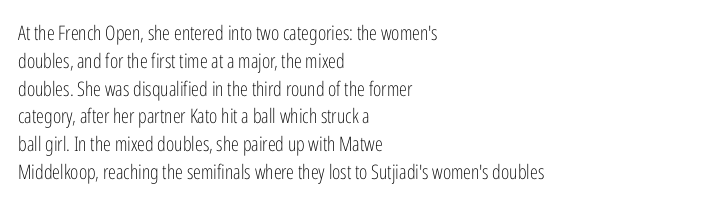
Nothing heavy about these letters — not bold at all. Compared with a centered layout, this one pins lines to the left instead. Spacing between characters is what you'd get straight out of the box. Posture: vertical. Anything drawn beneath the words? Only blank space.
